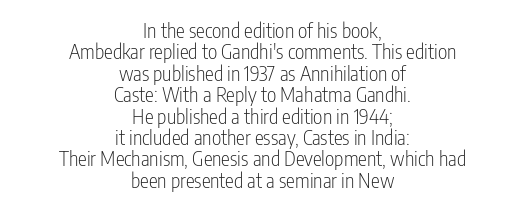
Glyph-to-glyph distance matches everyday printed text. If you drew a line through each stem, it would be perfectly vertical. Where is the straight margin? There isn't one; the lines are centered. The vertical gap from one line to the next is small. The zone under the glyphs is completely vacant.
